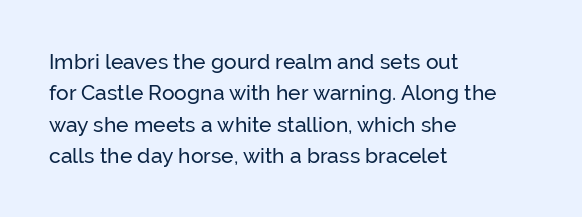
{"italic": "no", "underline": "no", "align": "left", "line_spacing": "normal", "line_spacing_ratio": 1.49, "letter_spacing": "normal", "letter_spacing_em": 0.0, "glyph_px": 21}
